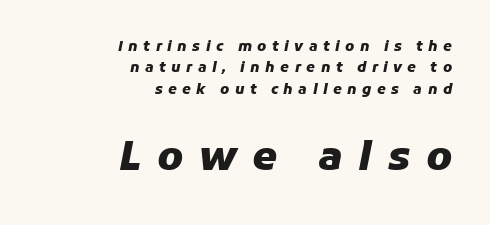
The image shows 40 px heavy type, italic (leaning right); set right-aligned, normal line spacing (1.53x), unusually wide letter spacing (+0.39 em), not underlined; the second (bottom) block is 2.86x larger; low stroke contrast and a medium x-height.
